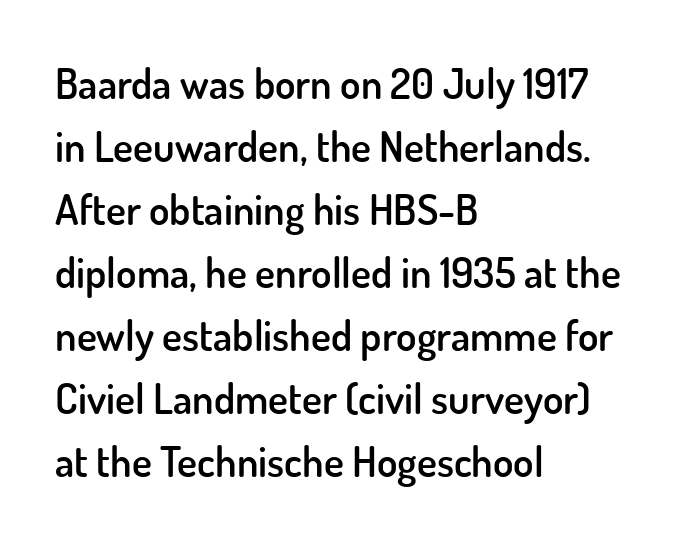
Q: Is the text bold? A: Semi-bold.
Q: Is the text italic (slanted)? A: No, it is upright.
Q: Is the typeface a serif or a sans-serif typeface? A: Sans-serif.
Q: Is the text underlined? A: No.
Q: How is the paragraph aligned? A: Left-aligned.
Q: Is the spacing between letters normal or unusually wide? A: Normal.
Q: Is the spacing between lines tight, normal or loose? A: Normal.
Q: Width (condensed, normal, or wide)? A: Normal.
Q: Stroke contrast? A: Low.
Q: x-height? A: Small.
Q: Monospaced? A: No.
